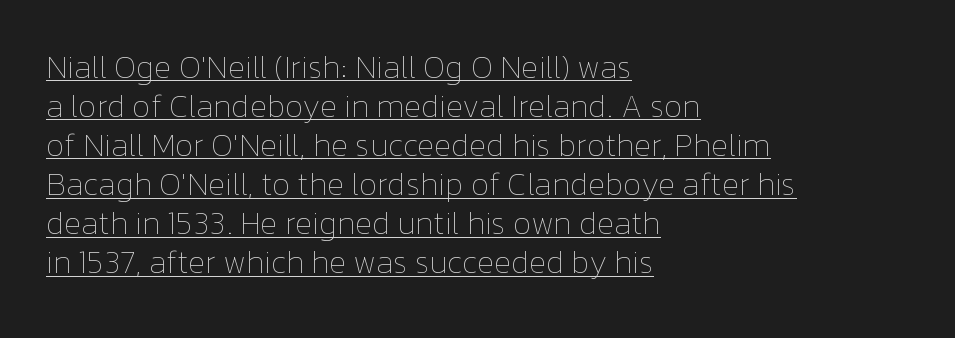
{"italic": "no", "bold": "no", "weight": "thin", "width": "normal", "stroke_contrast": "low", "x_height": "medium", "monospaced": "no", "underline": "yes", "align": "left", "line_spacing_ratio": 1.22, "letter_spacing": "normal", "letter_spacing_em": 0.0, "glyph_px": 32}
